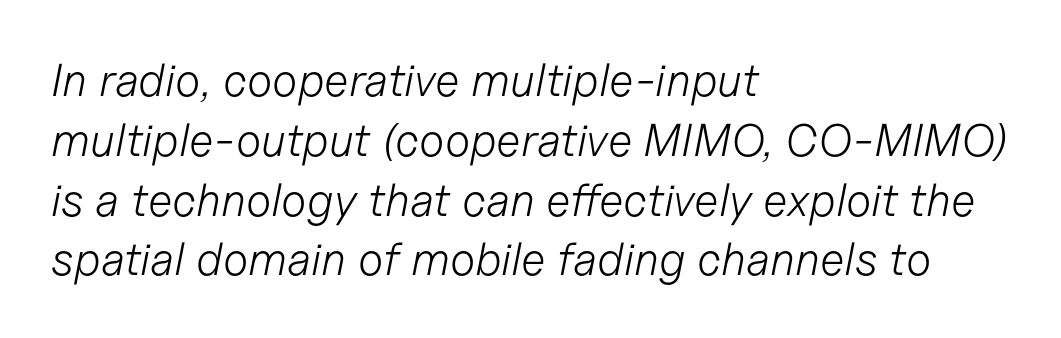
The image shows 46 px light type, italic (leaning right); set left-aligned, normal line spacing (1.3x), normal letter spacing, not underlined; low stroke contrast and a medium x-height.
